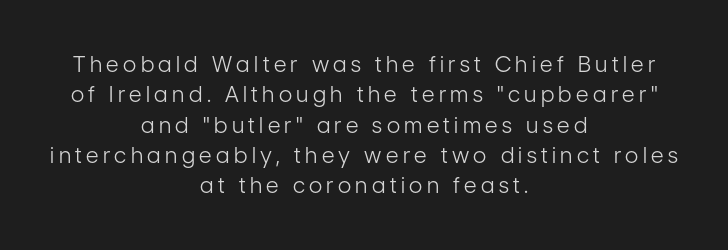
Q: Is the text bold? A: No.
Q: Is the text italic (slanted)? A: No, it is upright.
Q: Is the text underlined? A: No.
Q: How is the paragraph aligned? A: Centered.
Q: Is the spacing between letters normal or unusually wide? A: Unusually wide.
Q: Is the spacing between lines tight, normal or loose? A: Normal.
